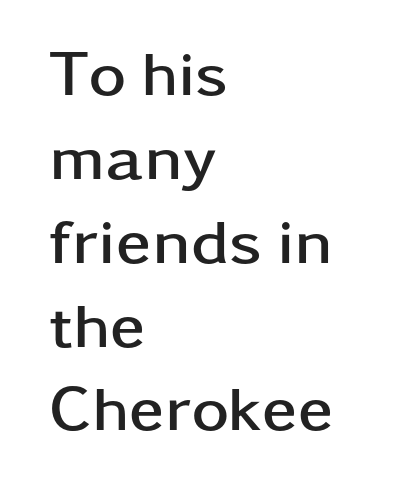
Observe the ordinary spacing: letters are neighbours, not strangers. Looks like regular typesetting: each glyph gets only the width it needs. The glyphs in this specimen are sans serif. These lines were composed using upright roman letters.
